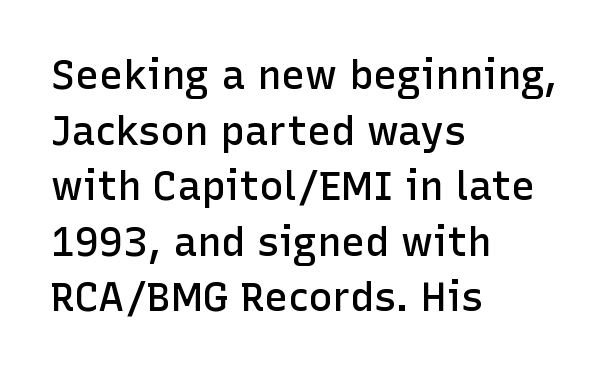
This is roman type, the default non-slanted kind. Quick note: interline space is typical. The face used here is proportionally spaced, like ordinary book or web type. The passage is arranged the way most books set body copy — flush left. Default kerning and tracking; the words read as compact shapes.
